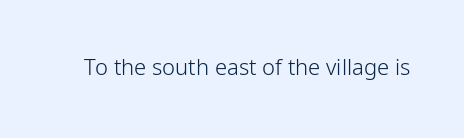
The space directly below the letters is spotless. Quick note: not italic, upright. The line texture is even and compact thanks to regular tracking. These glyphs show unthickened strokes, regular width or finer.
